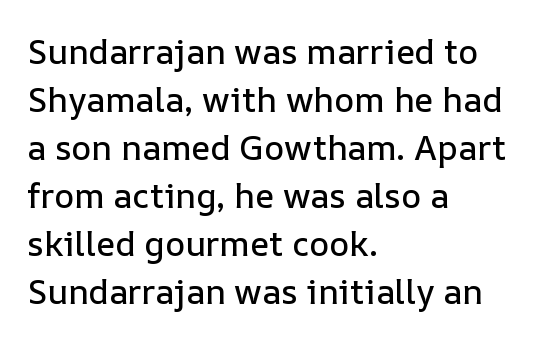
The image shows 34 px text type, upright; set left-aligned, normal line spacing (1.41x), normal letter spacing, not underlined; low stroke contrast and a medium x-height.
